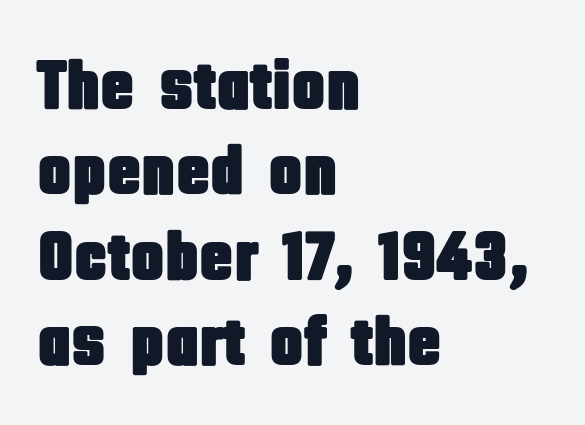
Characters follow at the spacing the type designer built in. These lines are set flush left with a ragged right edge. The area under the type is left untouched. Characters remain perfectly vertical along every line. The passage shown is typed in a proportional face where columns would drift.
